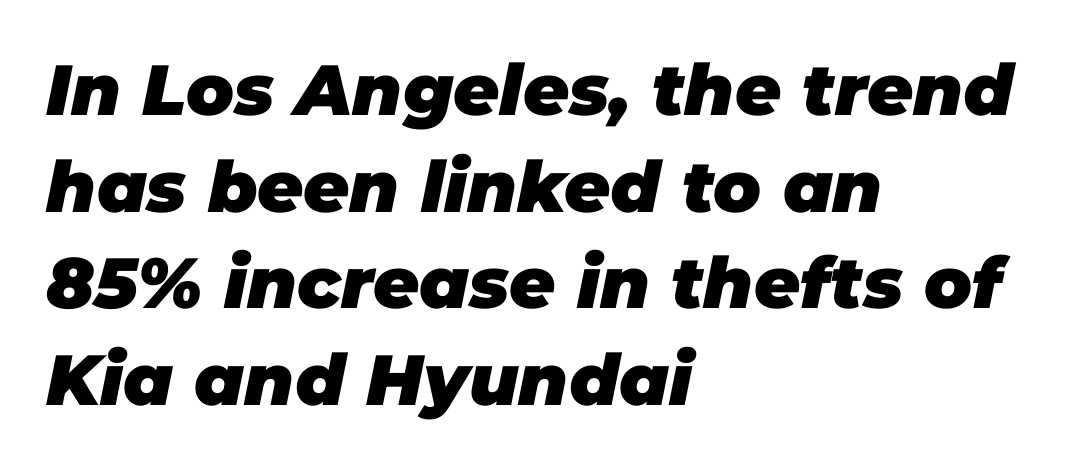
The image shows 71 px heavy type, italic (leaning right); set left-aligned, normal line spacing (1.36x), normal letter spacing, not underlined; low stroke contrast and a large x-height.
